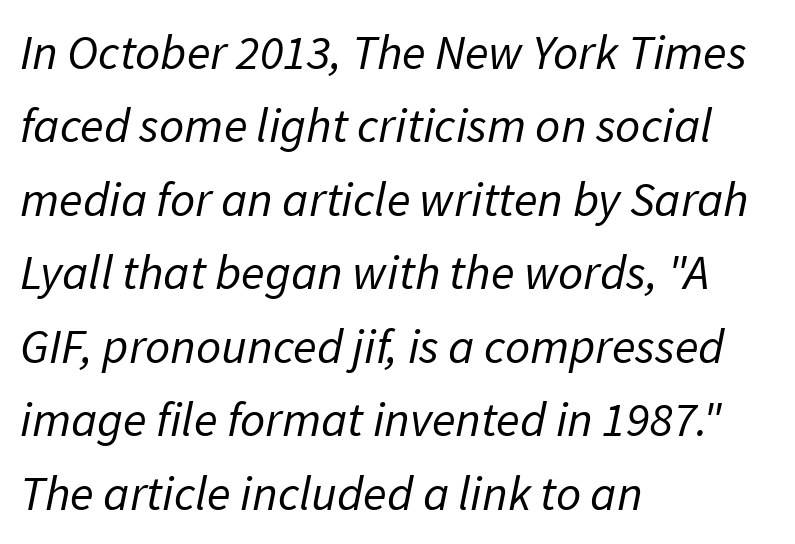
The image shows 49 px regular-weight sans-serif type; set left-aligned, normal line spacing (1.5x), normal letter spacing, not underlined; low stroke contrast and a medium x-height.
